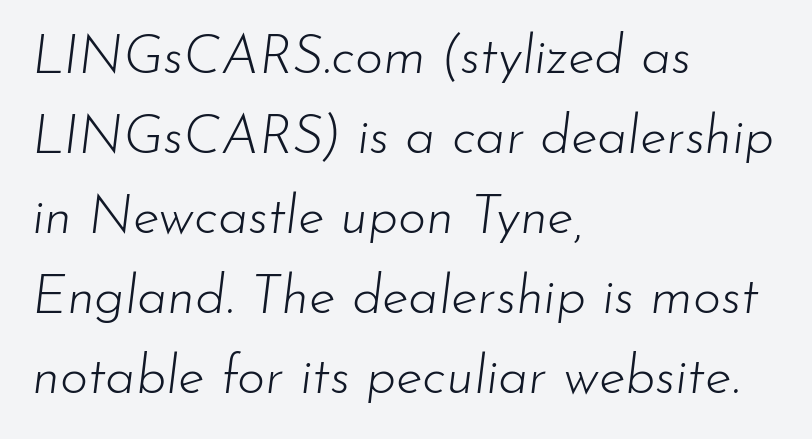
Horizontal bands of white between lines are of average thickness. You could not count columns in this text — the font is proportionally spaced. These lines stack with their left ends in a neat column. You can tell it's italic because the verticals aren't actually vertical. The letterforms sit at book weight or below. Honestly, the letter spacing is just normal — you wouldn't notice it.
